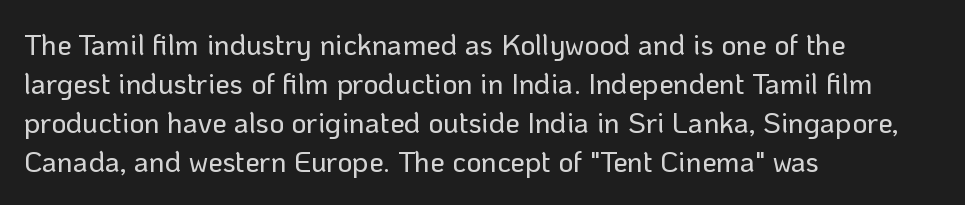
The image shows 29 px sans-serif type, upright; set left-aligned, normal line spacing (1.35x), normal letter spacing, not underlined; low stroke contrast and a medium x-height.
